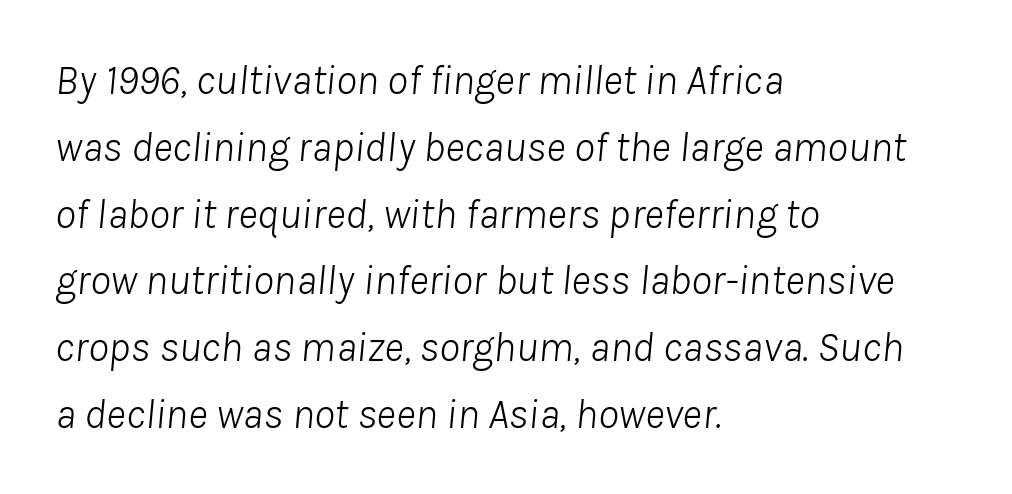
{"italic": "yes", "lean": "right", "slant_degrees": 8, "bold": "no", "weight": "light", "width": "normal", "stroke_contrast": "low", "x_height": "medium", "monospaced": "no", "underline": "no", "align": "left", "line_spacing": "normal", "line_spacing_ratio": 1.59, "letter_spacing": "normal", "letter_spacing_em": 0.0, "glyph_px": 42}
